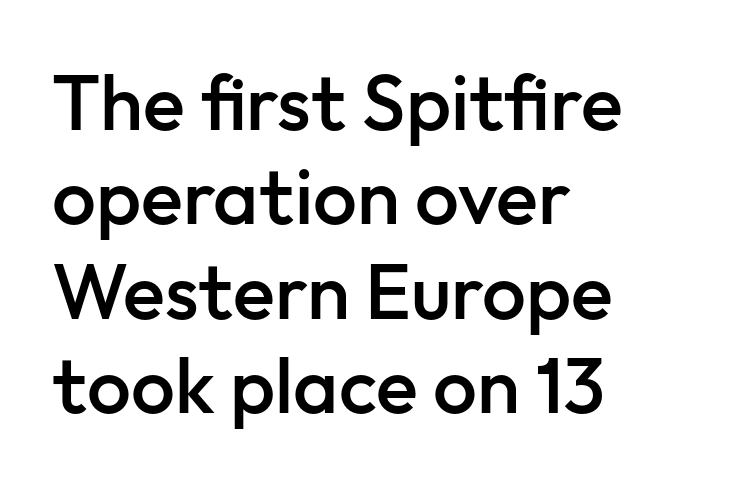
{"serif": "no", "italic": "no", "bold": "semi", "weight": "semibold", "width": "normal", "stroke_contrast": "low", "x_height": "medium", "monospaced": "no", "underline": "no", "align": "left", "line_spacing_ratio": 1.21, "letter_spacing": "normal", "letter_spacing_em": 0.0, "glyph_px": 78}
